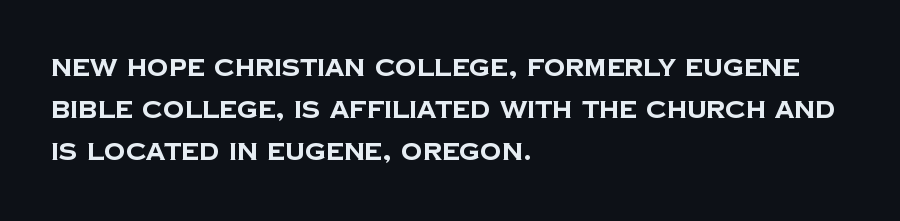
Look at the tracking — it's just the regular setting, nothing added. The characters look thick and weighty, a clear bold. Clear beneath every line of the passage. The passage is arranged the way most books set body copy — flush left.
